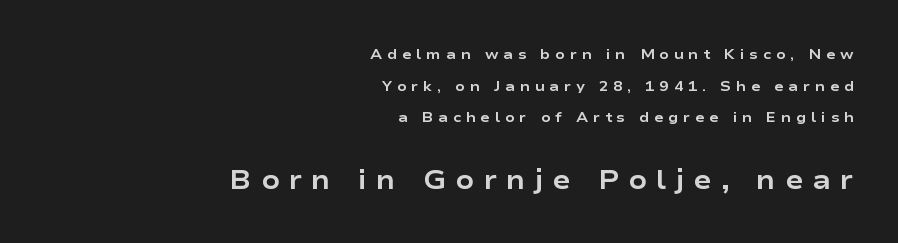
Does extra space separate the letters? Yes, quite a lot of it. The line-height multiplier appears high, well above default. Glance below the letters and you will spot only blank space. In this sample the second text group is rendered at the bigger scale.
